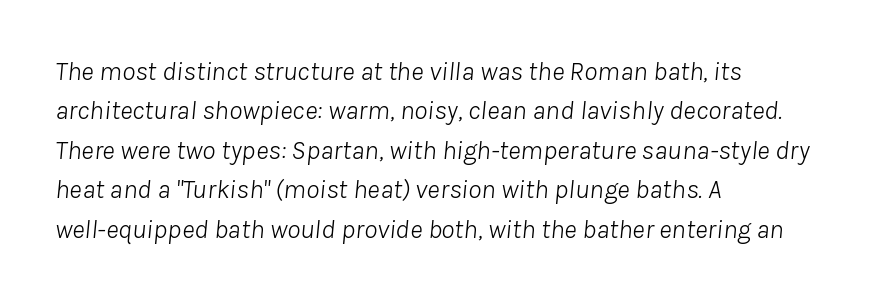
Slant detected: the letters are inclined. The rag falls on the right side of this text block. No chunkiness to these letters — they're not bold. Clear beneath every line of the passage. The line texture is even and compact thanks to regular tracking. Vertical spacing — default.
